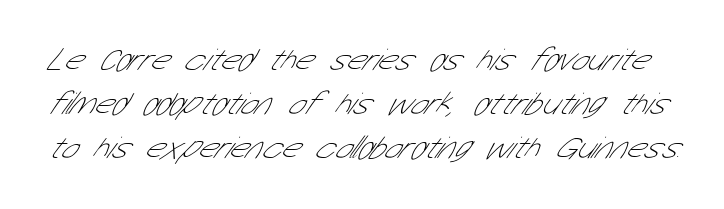
The image shows 32 px thin, condensed sans-serif type; set normal line spacing (1.37x), normal letter spacing, not underlined; low stroke contrast and a medium x-height.
